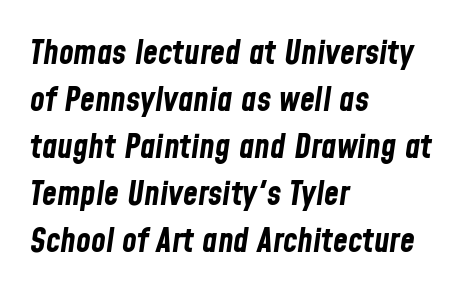
The image shows 34 px bold, condensed type, italic (leaning right); set left-aligned, normal line spacing (1.38x), normal letter spacing, not underlined; low stroke contrast and a medium x-height.
